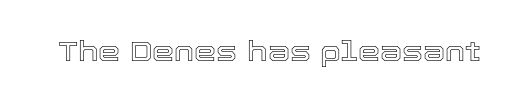
The foot of each line stays bare and open. The rendering keeps characters at their native spacing. These lines were composed using upright roman letters. Proportional: the letters do not fall into vertical columns.
